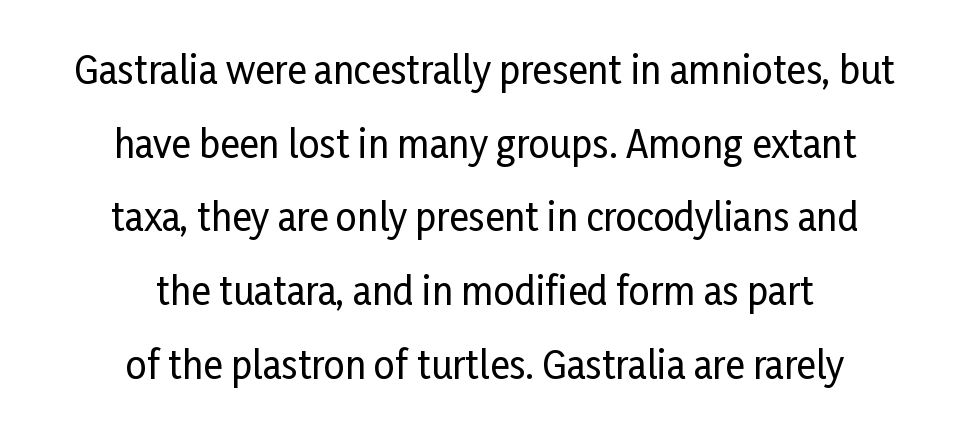
{"serif": "no", "italic": "no", "width": "condensed", "stroke_contrast": "low", "x_height": "medium", "monospaced": "no", "underline": "no", "align": "center", "line_spacing": "loose", "line_spacing_ratio": 1.99, "letter_spacing": "normal", "letter_spacing_em": 0.0, "glyph_px": 37}
